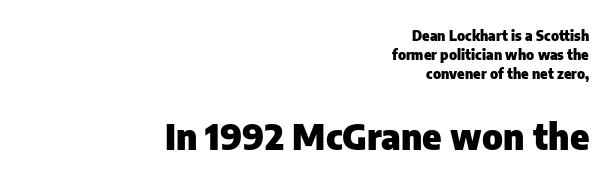
The image shows 36 px heavy sans-serif type, upright; set right-aligned, normal line spacing (1.36x), normal letter spacing, not underlined; the second (bottom) block is 2.57x larger; low stroke contrast and a medium x-height.
